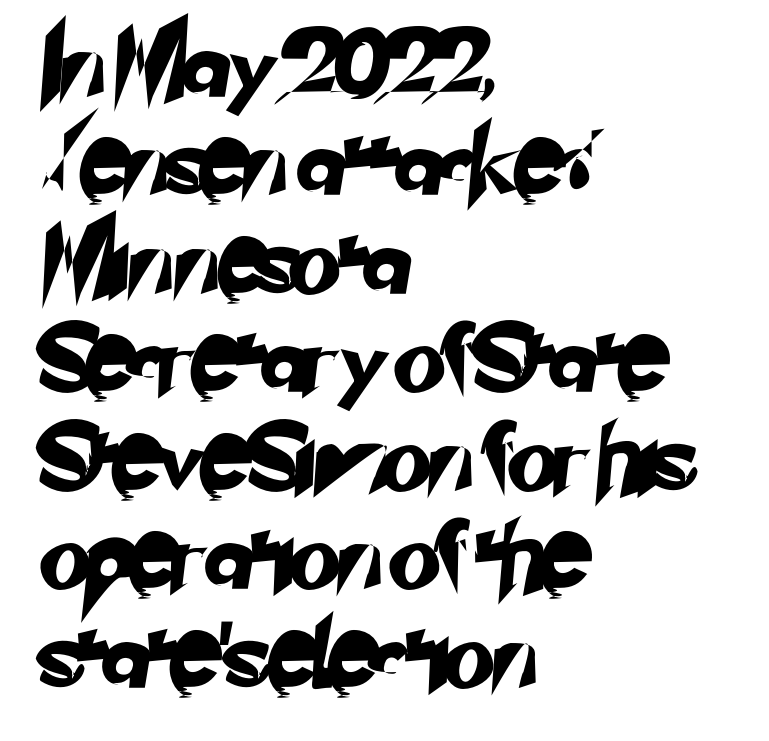
You can tell from the bare stems that sans-serif type was used. Underline: absent. Note the varied advance widths — an 'i' is clearly narrower than an 'm'. A normal amount of white space separates one row of letters from the next.
